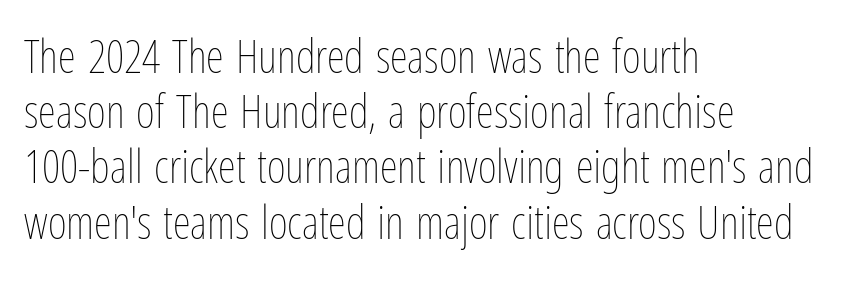
The image shows 46 px thin, condensed type, upright; set left-aligned, line spacing 1.2x, normal letter spacing, not underlined; low stroke contrast and a medium x-height.
